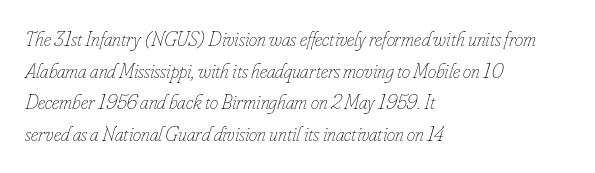
What stands out about the letter spacing? Nothing — it is the standard amount. The setting favours the left margin, as ordinary paragraphs usually do. No chunkiness to these letters — they're not bold. The block of text has a typical density, with ordinary space between rows. Designer's note — italics engaged. The passage shown is not underscored anywhere.
